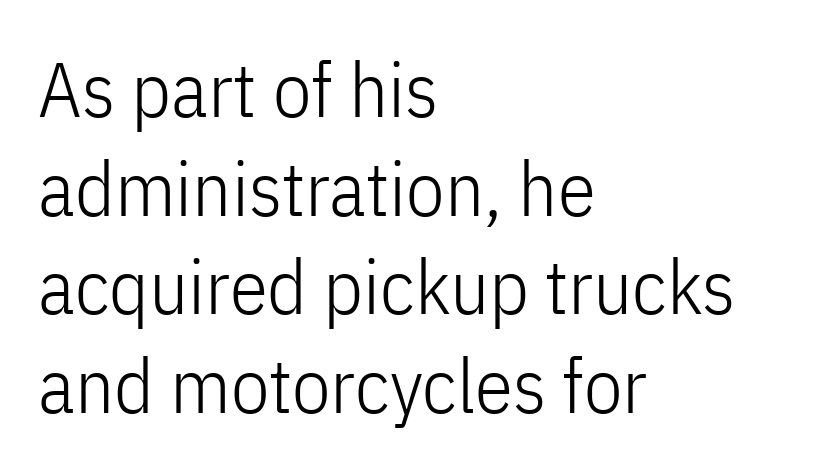
Note the varied advance widths — an 'i' is clearly narrower than an 'm'. Vertically, the passage feels balanced, rows spaced as you'd expect. A light-to-regular cut is what we see here. Posture: upright roman. Where is the straight margin? On the left. Clear beneath every line of the passage.
